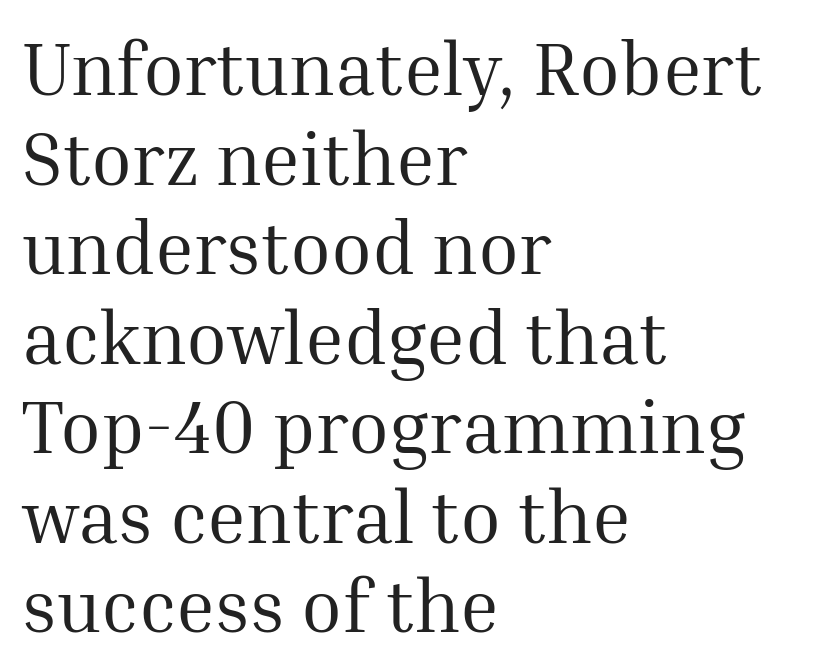
Caption: face not bold, strokes unweighted. Compared with typical body copy, the letter spacing here is the same. Underlining? Definitely not there. Does the type have serifs? Yes, each stem ends in a small foot.
